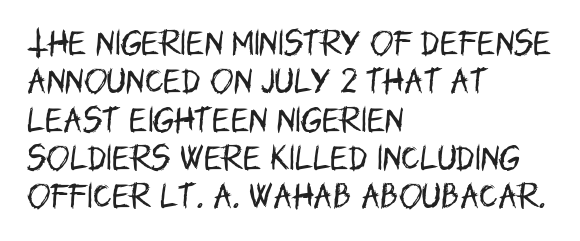
Q: Is the text bold? A: No.
Q: Is the text italic (slanted)? A: No, it is upright.
Q: Is the typeface a serif or a sans-serif typeface? A: Sans-serif.
Q: Is the text underlined? A: No.
Q: How is the paragraph aligned? A: Left-aligned.
Q: Is the spacing between letters normal or unusually wide? A: Normal.
Q: Is the spacing between lines tight, normal or loose? A: Normal.
Q: Width (condensed, normal, or wide)? A: Condensed.
Q: Stroke contrast? A: Low.
Q: x-height? A: Large.
Q: Monospaced? A: No.
